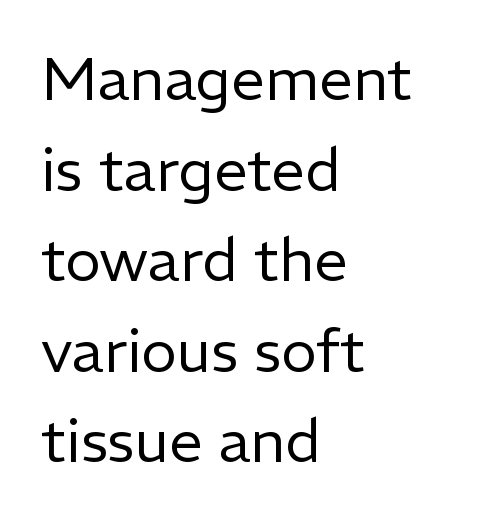
{"serif": "no", "italic": "no", "bold": "no", "weight": "regular", "width": "normal", "stroke_contrast": "low", "x_height": "medium", "monospaced": "no", "underline": "no", "align": "left", "line_spacing": "normal", "line_spacing_ratio": 1.51, "letter_spacing": "normal", "letter_spacing_em": 0.0, "glyph_px": 60}
